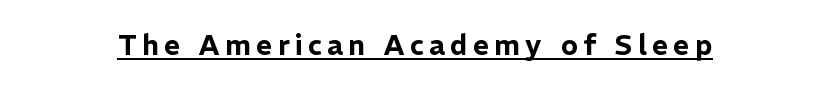
Note: no serifs on the glyphs. Proportional: the letters do not fall into vertical columns. Decoration check: the copy is underlined. The font's upright variant was chosen for this text.
